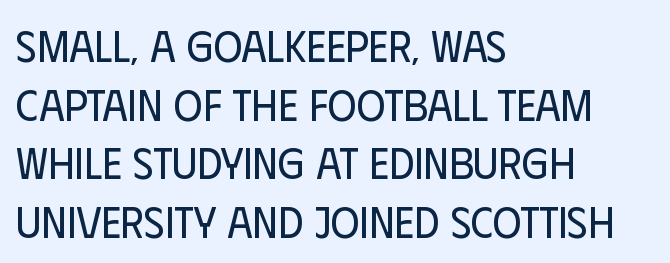
The image shows 44 px regular-weight, condensed sans-serif type, upright; set left-aligned, normal line spacing (1.33x), normal letter spacing, not underlined; low stroke contrast and a large x-height.
